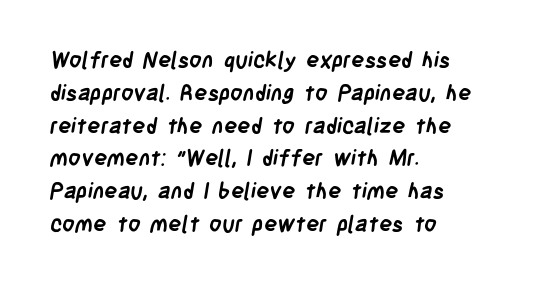
Q: Is the text bold? A: Yes.
Q: Is the text underlined? A: No.
Q: How is the paragraph aligned? A: Left-aligned.
Q: Is the spacing between letters normal or unusually wide? A: Normal.
Q: Is the spacing between lines tight, normal or loose? A: Normal.
